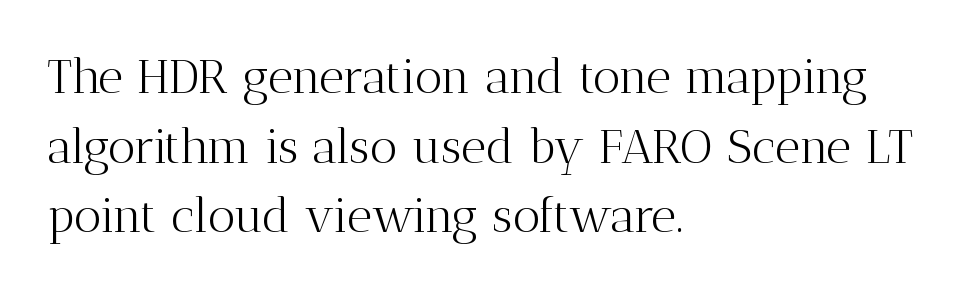
Q: Is the text bold? A: No.
Q: Is the text italic (slanted)? A: No, it is upright.
Q: Is the typeface a serif or a sans-serif typeface? A: Serif.
Q: Is the text underlined? A: No.
Q: How is the paragraph aligned? A: Left-aligned.
Q: Is the spacing between letters normal or unusually wide? A: Normal.
Q: Is the spacing between lines tight, normal or loose? A: Normal.
Q: Width (condensed, normal, or wide)? A: Normal.
Q: Stroke contrast? A: Medium.
Q: x-height? A: Medium.
Q: Monospaced? A: No.
